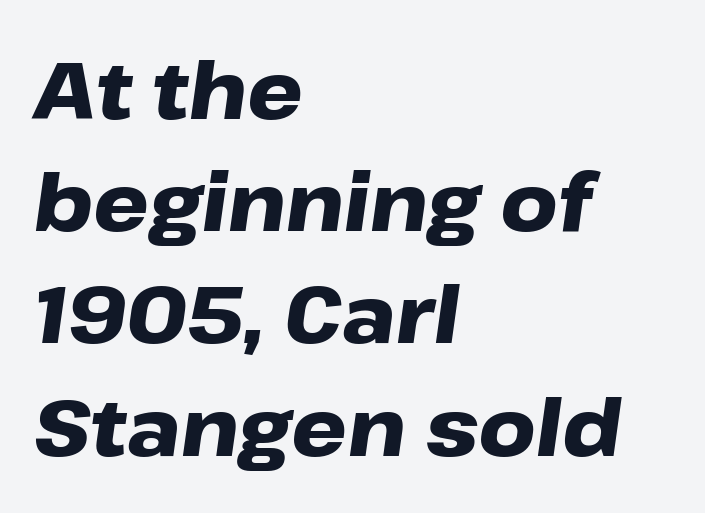
The image shows 79 px heavy, wide type, italic (leaning right); set left-aligned, normal line spacing (1.42x), normal letter spacing, not underlined; low stroke contrast and a medium x-height.
